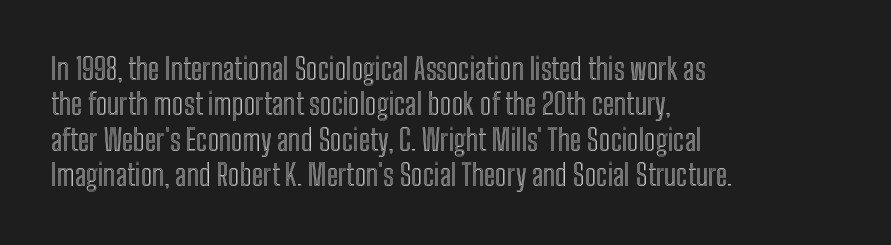
Letter spacing: default. A classic flush-left, rag-right setting is used for this passage. The foot of each line stays bare and open. Vertical strokes here are truly vertical.
